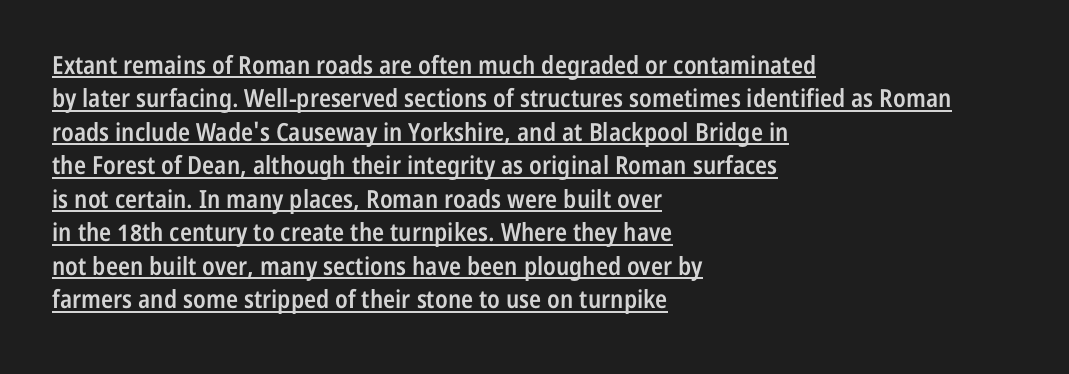
A roman cut, with each character standing at attention. Honestly, the row spacing looks completely unremarkable. The horizontal fit of the characters is conventional and even. The paragraph has a hard left edge and a soft right edge.
